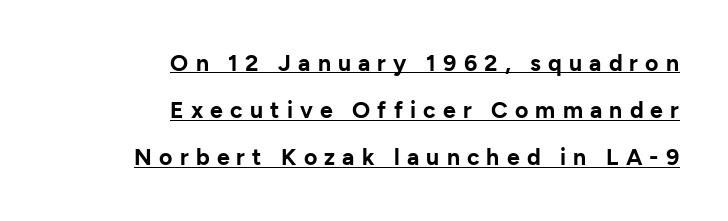
Q: Is the text bold? A: Yes.
Q: Is the text italic (slanted)? A: No, it is upright.
Q: Is the text underlined? A: Yes.
Q: How is the paragraph aligned? A: Right-aligned.
Q: Is the spacing between letters normal or unusually wide? A: Unusually wide.
Q: Is the spacing between lines tight, normal or loose? A: Loose.
